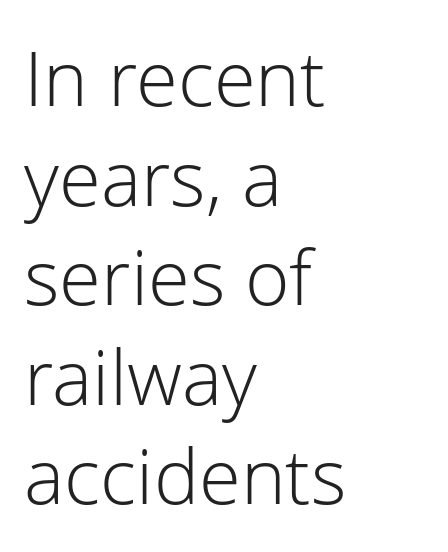
You could not count columns in this text — the font is proportionally spaced. Italic: no, the glyphs are upright roman. Leading matches the norm, producing a regular column. Examine the stroke ends and you'll find no serifs. This is not heavy type; no bold has been used.
